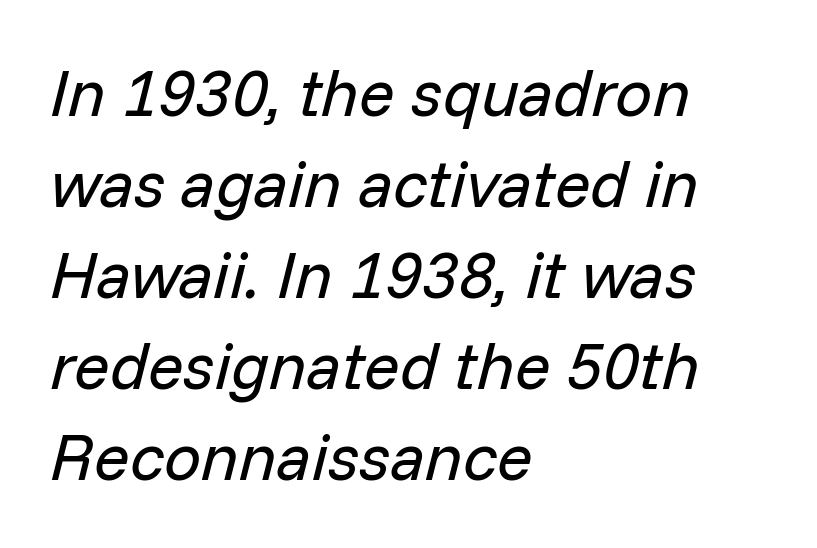
The weight would be labelled regular, book, light, or lighter still. Only glyphs here, with clear space below each row. Horizontal bands of white between lines are of average thickness. Horizontal alignment here is leftward, the default for most running prose. The face used here is proportionally spaced, like ordinary book or web type.
